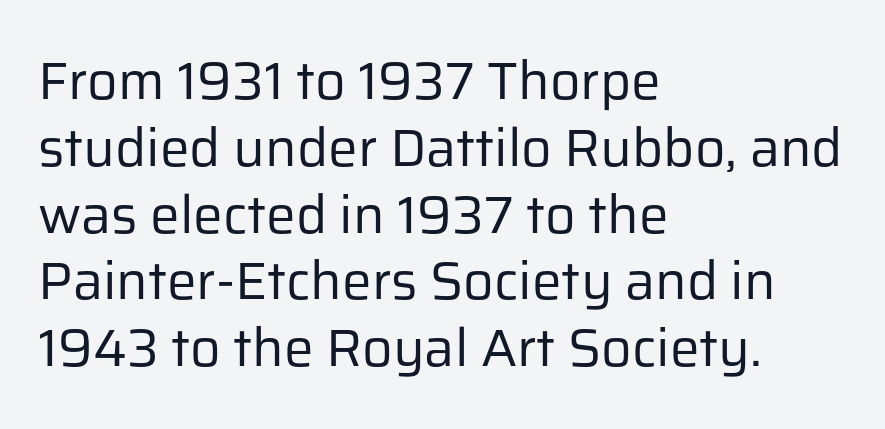
{"serif": "no", "italic": "no", "bold": "no", "weight": "regular", "width": "normal", "stroke_contrast": "low", "x_height": "medium", "monospaced": "no", "underline": "no", "align": "left", "line_spacing": "normal", "line_spacing_ratio": 1.26, "letter_spacing": "normal", "letter_spacing_em": 0.0, "glyph_px": 53}
